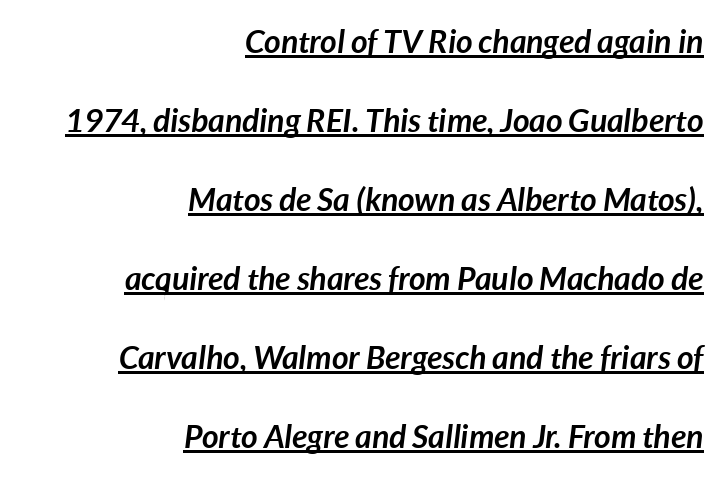
These characters rest on top of a visible drawn line. The typography opts for an oblique posture over an upright one. The rendering uses natural spacing where letterforms have individual widths. The strokes are fattened all the way to bold. Line spacing here is loose. Look at the tracking — it's just the regular setting, nothing added.
